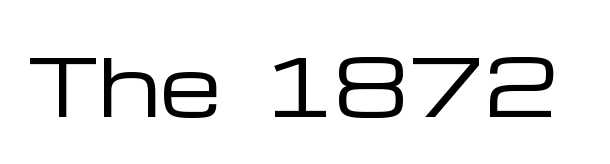
Q: Is the text bold? A: No.
Q: Is the text italic (slanted)? A: No, it is upright.
Q: Is the typeface a serif or a sans-serif typeface? A: Sans-serif.
Q: Is the text underlined? A: No.
Q: Is the spacing between letters normal or unusually wide? A: Normal.
Q: Width (condensed, normal, or wide)? A: Wide.
Q: Stroke contrast? A: Low.
Q: x-height? A: Medium.
Q: Monospaced? A: No.
